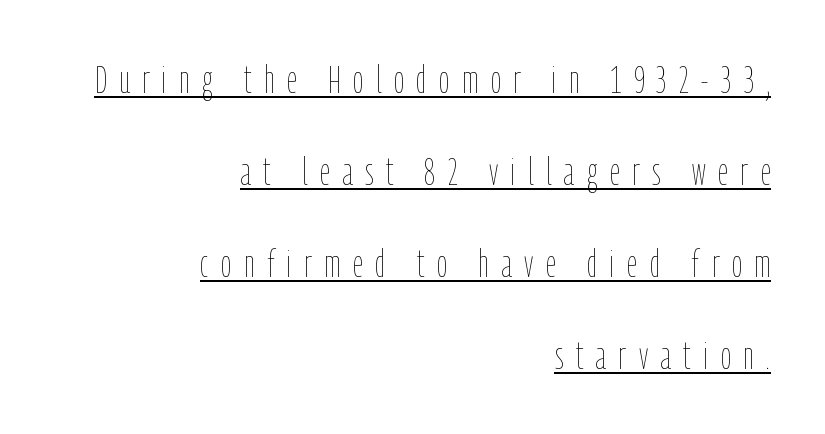
You can tell it's not italic because the verticals are truly vertical. The strokes are not fattened; the text isn't bold. Character widths vary here, with narrow letters taking less room than wide ones. The block of text is sparse from top to bottom, with ample space between rows.
